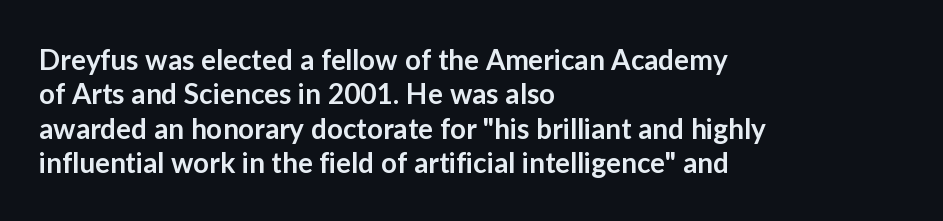
Q: Is the text bold? A: Semi-bold.
Q: Is the text italic (slanted)? A: No, it is upright.
Q: Is the typeface a serif or a sans-serif typeface? A: Sans-serif.
Q: Is the text underlined? A: No.
Q: How is the paragraph aligned? A: Left-aligned.
Q: Is the spacing between letters normal or unusually wide? A: Normal.
Q: Width (condensed, normal, or wide)? A: Normal.
Q: Stroke contrast? A: Low.
Q: x-height? A: Medium.
Q: Monospaced? A: No.
